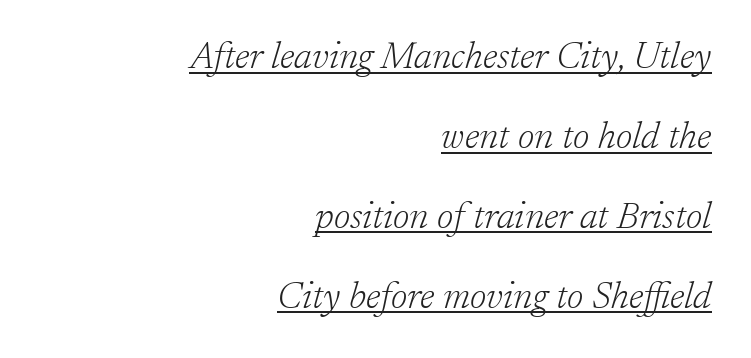
{"serif": "yes", "italic": "yes", "lean": "right", "slant_degrees": 17, "bold": "no", "weight": "light", "width": "normal", "stroke_contrast": "low", "x_height": "medium", "monospaced": "no", "underline": "yes", "align": "right", "line_spacing": "loose", "line_spacing_ratio": 2.16, "letter_spacing": "normal", "letter_spacing_em": 0.0, "glyph_px": 37}
